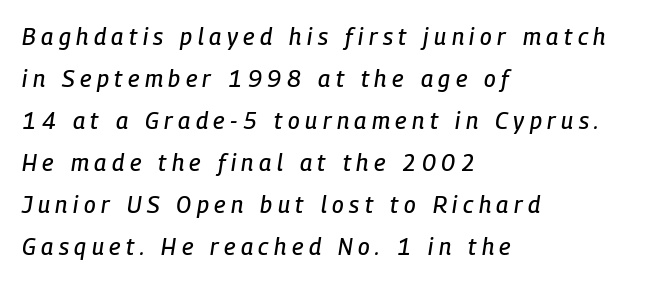
Q: Is the text italic (slanted)? A: Yes, it leans right by about 9 degrees.
Q: Is the text underlined? A: No.
Q: How is the paragraph aligned? A: Left-aligned.
Q: Is the spacing between letters normal or unusually wide? A: Unusually wide.
